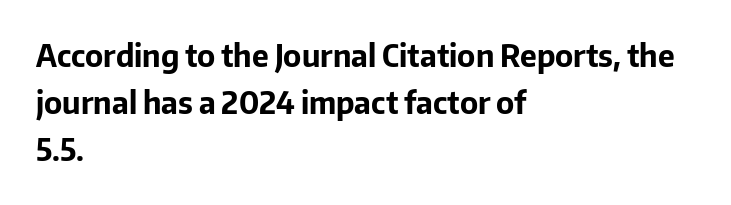
The letters stand upright; this is a roman face. Layout note: lines flush left. The face used here is rendered with its standard letterfit. Decoration check: the copy has no underline. Varying glyph widths throughout — classic text-font behaviour. Strong, thick strokes mark this as bold type.
